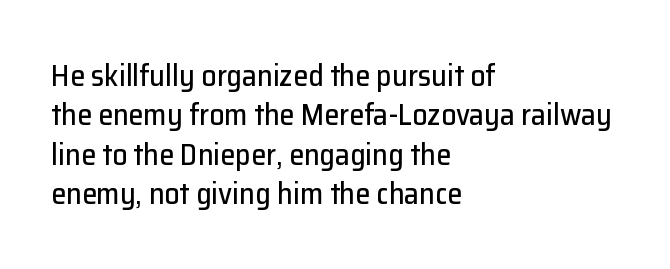
Q: Is the text italic (slanted)? A: No, it is upright.
Q: Is the typeface a serif or a sans-serif typeface? A: Sans-serif.
Q: Is the text underlined? A: No.
Q: How is the paragraph aligned? A: Left-aligned.
Q: Is the spacing between letters normal or unusually wide? A: Normal.
Q: Is the spacing between lines tight, normal or loose? A: Normal.
Q: Width (condensed, normal, or wide)? A: Normal.
Q: Stroke contrast? A: Low.
Q: x-height? A: Medium.
Q: Monospaced? A: No.
